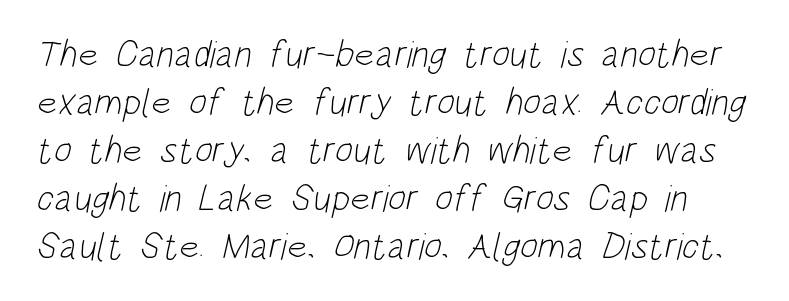
The image shows 38 px light, condensed sans-serif type; set normal line spacing (1.26x), normal letter spacing, not underlined; low stroke contrast and a large x-height.
